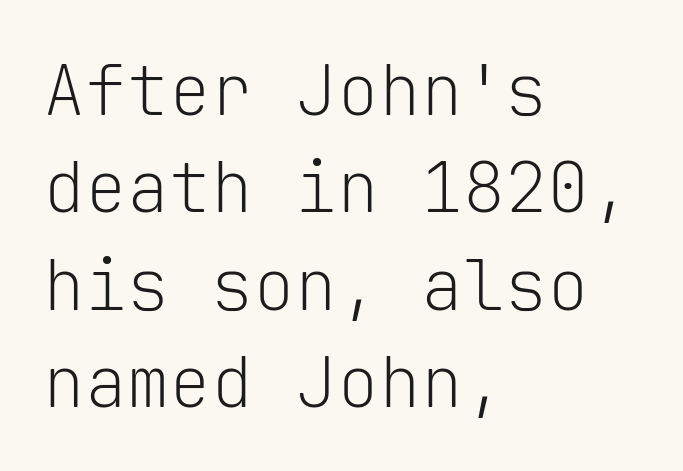
One-word summary of the alignment: left. This sample has the even, mechanical cadence of fixed-width lettering. Descenders hang freely into open space. Quick note: not italic, upright. Summary of weight: not heavy and not bold. Standard letterfit; no display-style spreading of the glyphs.
